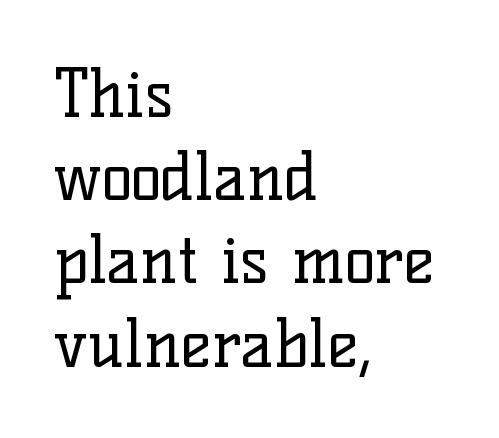
Type style note: has serifs. Nothing heavy about these letters — not bold at all. Reading down the block, your eye returns to a fixed left position each line. Honestly, the row spacing looks completely unremarkable. Vertical strokes here are truly vertical. The passage shown has conventional tracking throughout.
